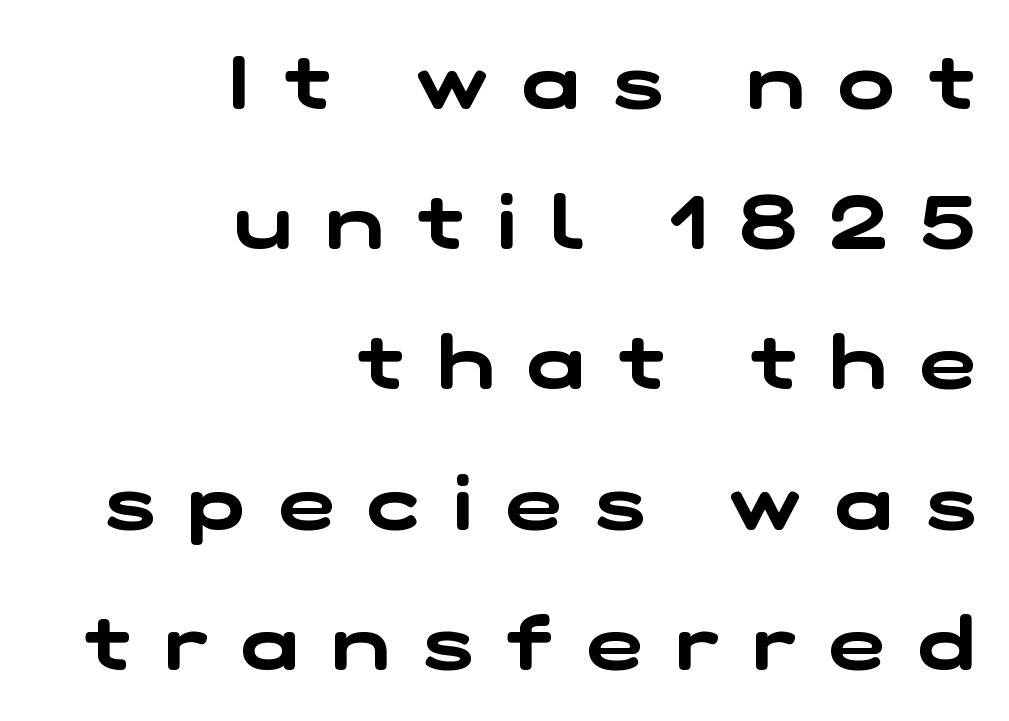
Q: Is the typeface a serif or a sans-serif typeface? A: Sans-serif.
Q: Is the text underlined? A: No.
Q: How is the paragraph aligned? A: Right-aligned.
Q: Is the spacing between letters normal or unusually wide? A: Unusually wide.
Q: Width (condensed, normal, or wide)? A: Wide.
Q: Stroke contrast? A: Low.
Q: x-height? A: Medium.
Q: Monospaced? A: No.
